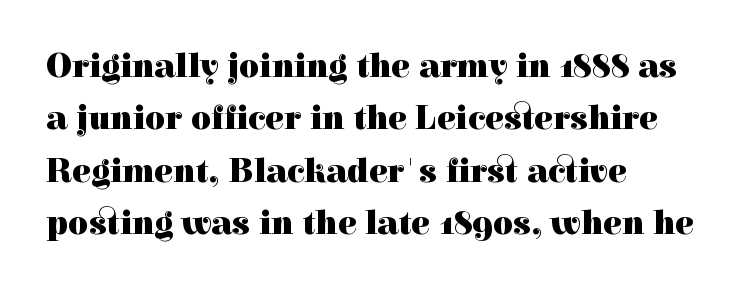
The leading is moderate, giving the passage an even texture. Typeset ragged right — the left edge is the straight one. Posture: straight, roman, zero tilt. To sum up the face: it has serifs. Just letters on the line, the space beneath them empty. No extra tracking has been applied to these lines.
